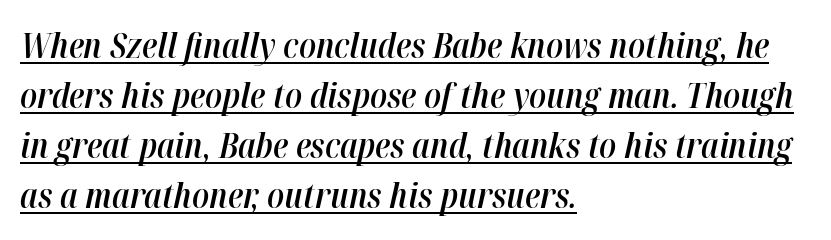
The image shows 35 px semibold, condensed type, italic (leaning right); set left-aligned, normal line spacing (1.43x), normal letter spacing, underlined; high stroke contrast and a medium x-height.
